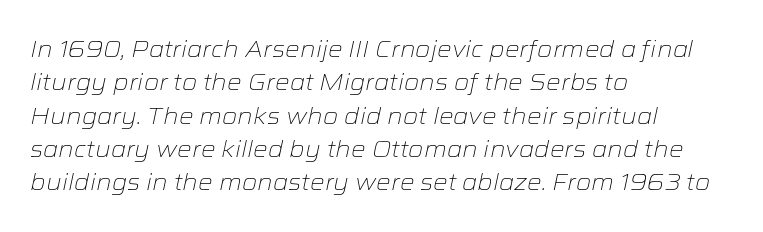
Quick note: underline off. Nobody touched the tracking dial on this one. Quick note: italic. How would I describe the line gaps? Plain and ordinary. Nothing heavy about these letters — not bold at all.
